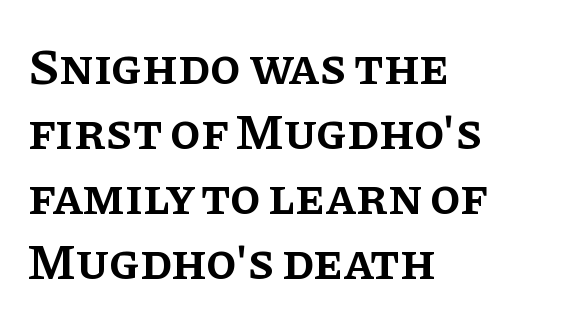
{"serif": "yes", "italic": "no", "bold": "semi", "weight": "semibold", "width": "normal", "stroke_contrast": "low", "x_height": "large", "monospaced": "no", "underline": "no", "align": "left", "line_spacing": "normal", "line_spacing_ratio": 1.3, "letter_spacing": "normal", "letter_spacing_em": 0.0, "glyph_px": 50}
